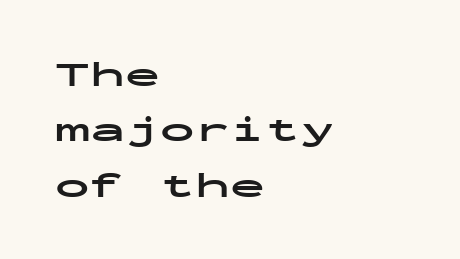
Q: Is the text bold? A: Yes.
Q: Is the text italic (slanted)? A: No, it is upright.
Q: Is the typeface a serif or a sans-serif typeface? A: Sans-serif.
Q: Is the text underlined? A: No.
Q: How is the paragraph aligned? A: Left-aligned.
Q: Is the spacing between letters normal or unusually wide? A: Normal.
Q: Is the spacing between lines tight, normal or loose? A: Normal.
Q: Width (condensed, normal, or wide)? A: Wide.
Q: Stroke contrast? A: Low.
Q: x-height? A: Medium.
Q: Monospaced? A: Yes.
